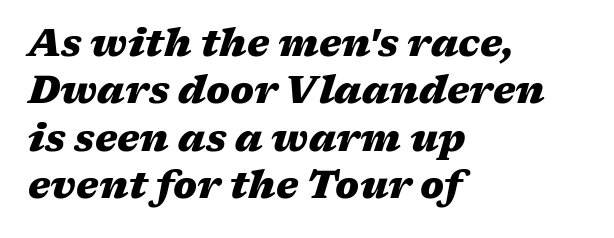
The image shows 38 px heavy, wide type, italic (leaning right); set left-aligned, normal line spacing (1.25x), normal letter spacing, not underlined; medium stroke contrast and a medium x-height.
